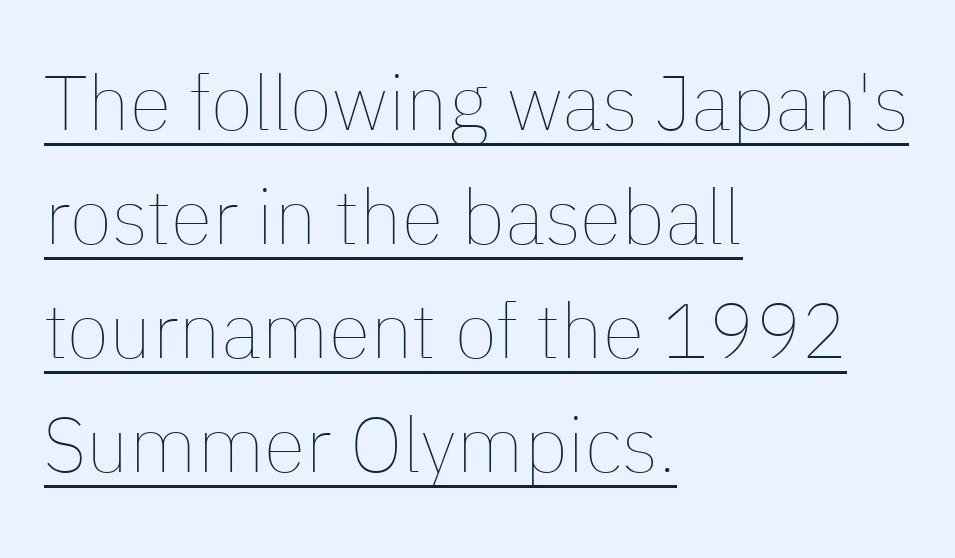
Q: Is the text bold? A: No.
Q: Is the text italic (slanted)? A: No, it is upright.
Q: Is the text underlined? A: Yes.
Q: How is the paragraph aligned? A: Left-aligned.
Q: Is the spacing between letters normal or unusually wide? A: Normal.
Q: Is the spacing between lines tight, normal or loose? A: Normal.
Q: Width (condensed, normal, or wide)? A: Normal.
Q: Stroke contrast? A: Low.
Q: x-height? A: Medium.
Q: Monospaced? A: No.
